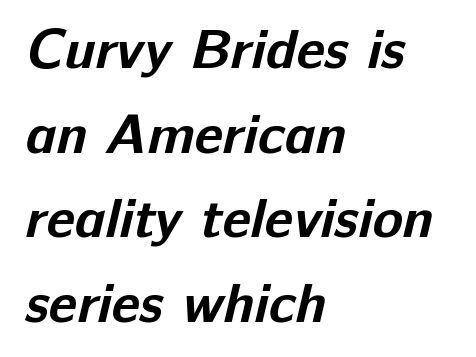
The image shows 56 px bold sans-serif type; set left-aligned, normal line spacing (1.51x), normal letter spacing, not underlined; low stroke contrast and a medium x-height.
